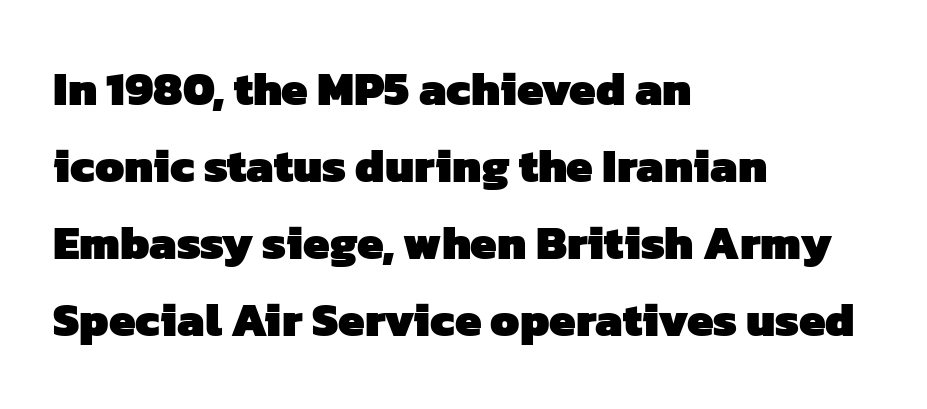
The image shows 47 px heavy sans-serif type; set left-aligned, normal line spacing (1.64x), normal letter spacing, not underlined; low stroke contrast and a medium x-height.
